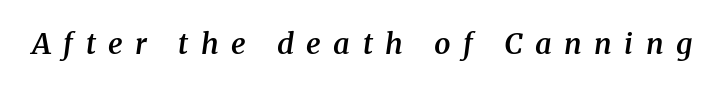
The image shows 29 px semibold serif type, italic (leaning right); set unusually wide letter spacing (+0.43 em), not underlined; medium stroke contrast and a medium x-height.
